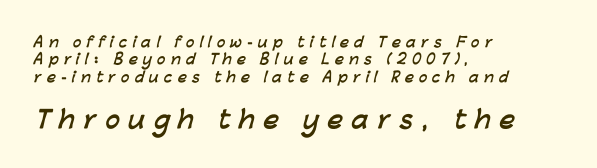
The image shows 24 px bold type; set left-aligned, line spacing 1.24x, unusually wide letter spacing (+0.37 em), not underlined; the second (bottom) block is 1.71x larger.
